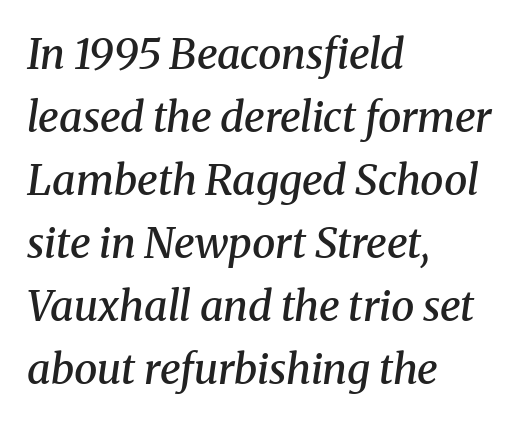
Each word holds together tightly as a unit, with standard inter-letter gaps. Leftover space on each line is placed entirely after the last word. Character widths vary here, with narrow letters taking less room than wide ones. Successive baselines arrive at the customary interval. Heft: intermediate — a semibold.
